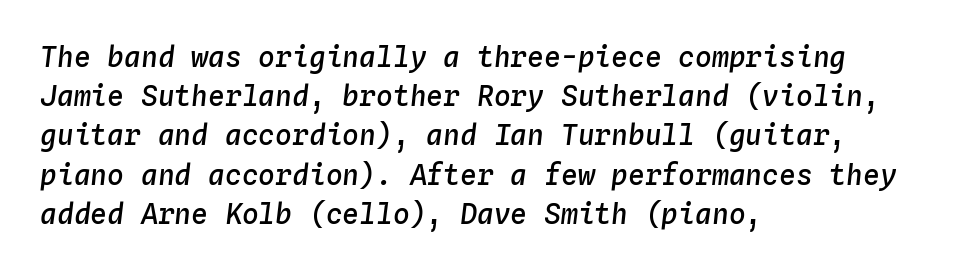
{"italic": "yes", "lean": "right", "slant_degrees": 4, "bold": "semi", "weight": "semibold", "width": "normal", "stroke_contrast": "low", "x_height": "medium", "monospaced": "yes", "underline": "no", "align": "left", "line_spacing": "normal", "line_spacing_ratio": 1.4, "letter_spacing": "normal", "letter_spacing_em": 0.0, "glyph_px": 28}
